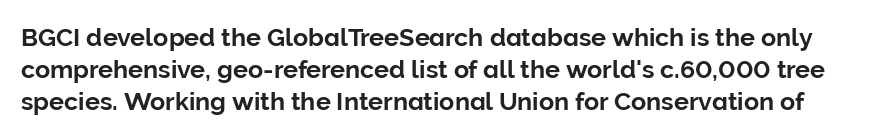
{"italic": "no", "underline": "no", "line_spacing": "normal", "line_spacing_ratio": 1.28, "letter_spacing": "normal", "letter_spacing_em": 0.0, "glyph_px": 25}
